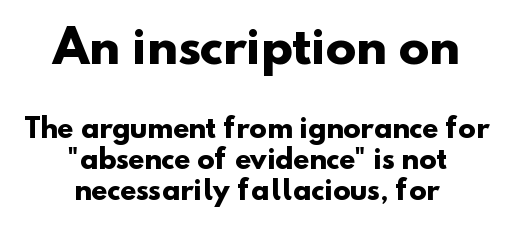
Q: Is the text bold? A: Yes.
Q: Is the typeface a serif or a sans-serif typeface? A: Sans-serif.
Q: Is the text underlined? A: No.
Q: How is the paragraph aligned? A: Centered.
Q: Is the spacing between letters normal or unusually wide? A: Normal.
Q: Which block of text is set in a larger size, the first (top) or the second (bottom)? A: The first (top) one.
Q: Width (condensed, normal, or wide)? A: Normal.
Q: Stroke contrast? A: Low.
Q: x-height? A: Small.
Q: Monospaced? A: No.
